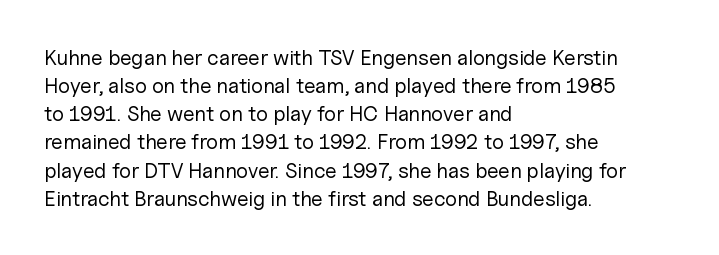
The image shows 21 px text type, upright; set left-aligned, normal line spacing (1.34x), normal letter spacing, not underlined.
